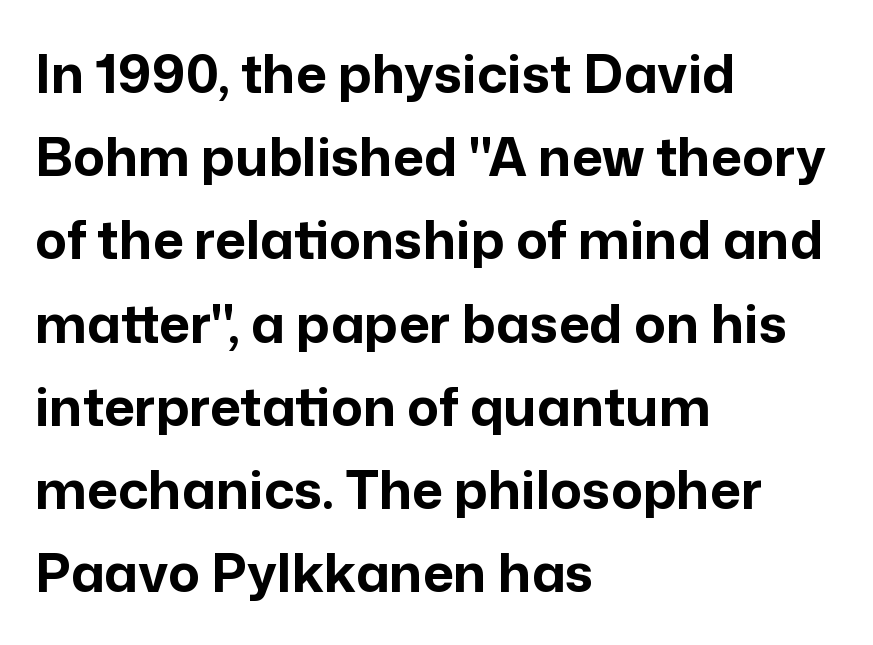
The image shows 53 px bold sans-serif type, upright; set left-aligned, normal line spacing (1.57x), normal letter spacing, not underlined; low stroke contrast and a medium x-height.
